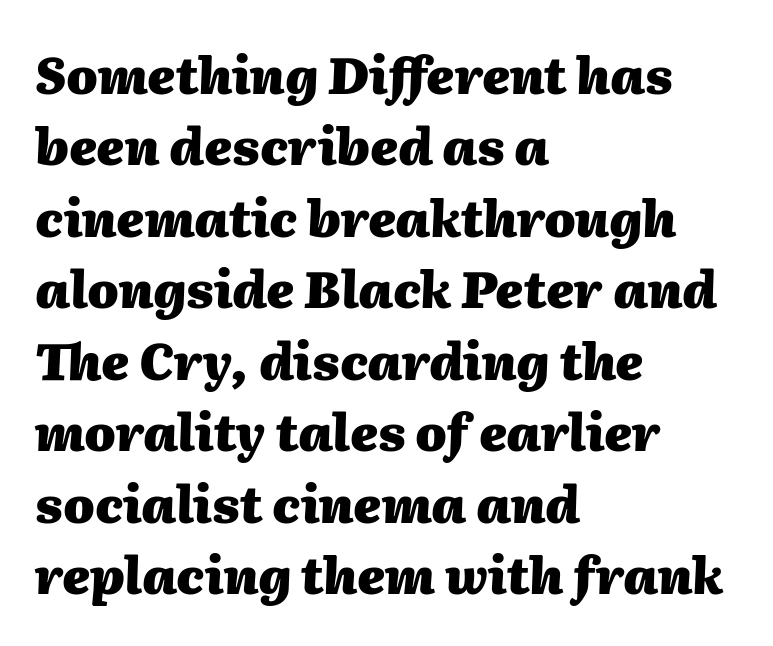
Q: Is the text bold? A: Yes.
Q: Is the text italic (slanted)? A: Yes, it leans right by about 2 degrees.
Q: Is the text underlined? A: No.
Q: How is the paragraph aligned? A: Left-aligned.
Q: Is the spacing between letters normal or unusually wide? A: Normal.
Q: Is the spacing between lines tight, normal or loose? A: Normal.
Q: Width (condensed, normal, or wide)? A: Normal.
Q: Stroke contrast? A: Medium.
Q: x-height? A: Medium.
Q: Monospaced? A: No.
